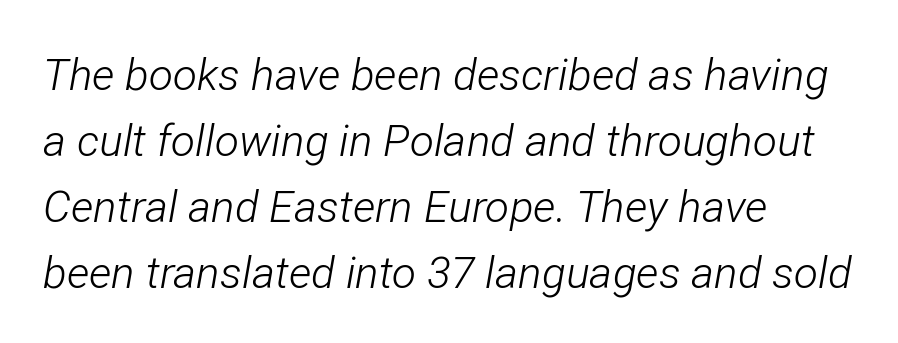
{"italic": "yes", "lean": "right", "slant_degrees": 12, "bold": "no", "weight": "light", "width": "condensed", "stroke_contrast": "low", "x_height": "medium", "monospaced": "no", "underline": "no", "align": "left", "line_spacing": "normal", "line_spacing_ratio": 1.5, "letter_spacing": "normal", "letter_spacing_em": 0.0, "glyph_px": 44}
